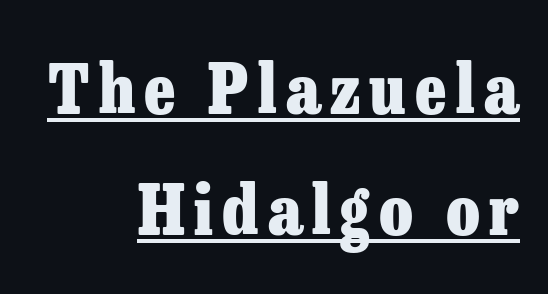
{"serif": "yes", "italic": "no", "bold": "yes", "weight": "heavy", "width": "normal", "stroke_contrast": "low", "x_height": "medium", "monospaced": "no", "underline": "yes", "align": "right", "line_spacing_ratio": 1.78, "glyph_px": 68}
